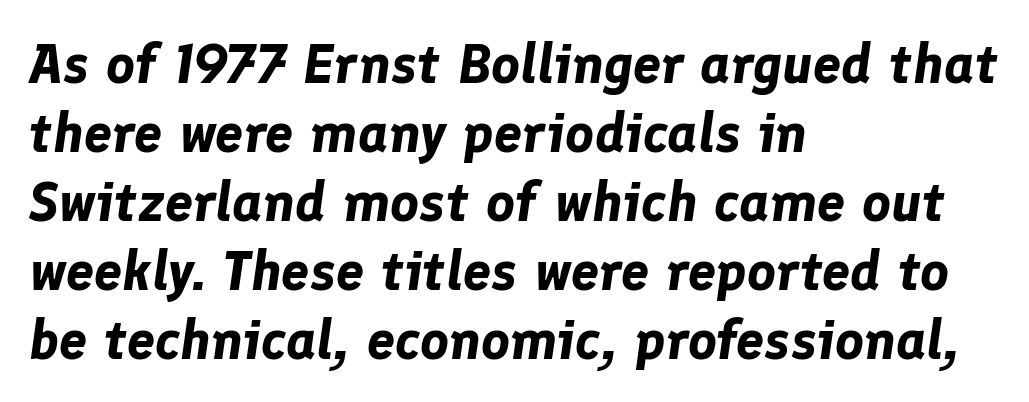
{"italic": "yes", "lean": "right", "slant_degrees": 8, "bold": "yes", "weight": "bold", "width": "normal", "stroke_contrast": "low", "x_height": "medium", "monospaced": "no", "underline": "no", "align": "left", "line_spacing_ratio": 1.23, "letter_spacing": "normal", "letter_spacing_em": 0.0, "glyph_px": 56}
